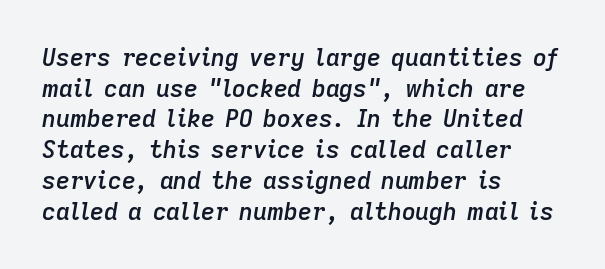
The letters sit at their default tracking, neither squeezed nor spread. The rag falls on the right side of this text block. Notice how the stems are inclined rather than vertical — that's the hallmark of italics. The specimen omits any rule beneath the text block's lines.
